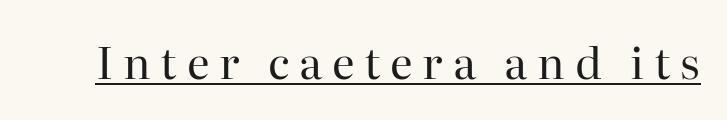
{"serif": "yes", "italic": "no", "bold": "no", "weight": "regular", "width": "normal", "stroke_contrast": "high", "x_height": "medium", "monospaced": "no", "underline": "yes", "letter_spacing": "wide", "letter_spacing_em": 0.22, "glyph_px": 44}
